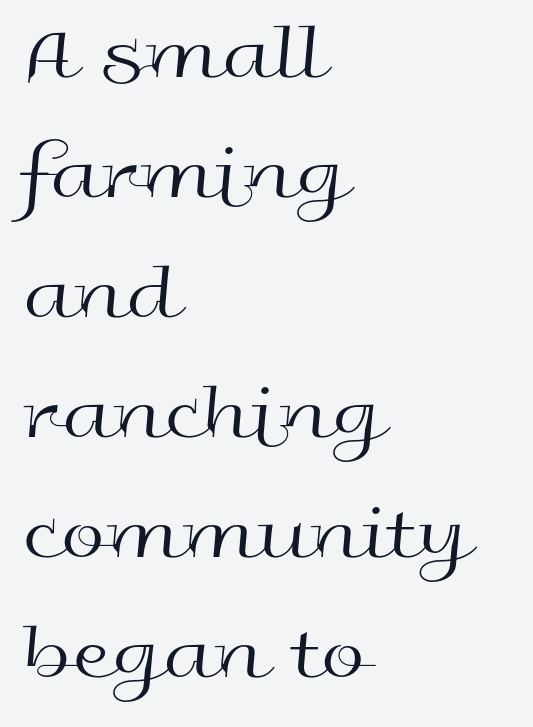
{"serif": "no", "italic": "no", "bold": "no", "weight": "regular", "width": "wide", "x_height": "medium", "monospaced": "no", "underline": "no", "align": "left", "line_spacing": "normal", "line_spacing_ratio": 1.52, "letter_spacing": "normal", "letter_spacing_em": 0.0, "glyph_px": 79}
